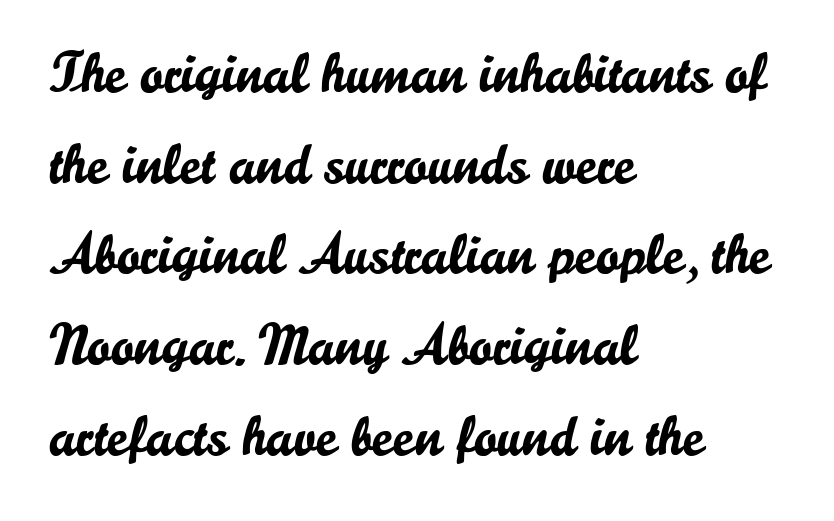
A typesetter would call this zero additional tracking. Leftover space on each line is placed entirely after the last word. Quick note: underline off. Proportional: the letters do not fall into vertical columns. If you measured baseline to baseline, you'd find a middling distance.
